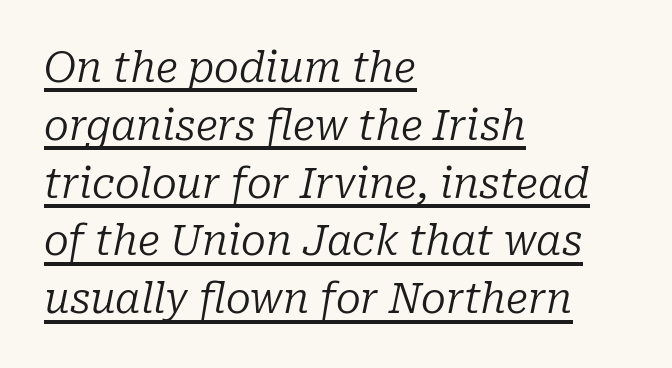
Q: Is the text bold? A: No.
Q: Is the text italic (slanted)? A: Yes, it leans right by about 10 degrees.
Q: Is the typeface a serif or a sans-serif typeface? A: Serif.
Q: Is the text underlined? A: Yes.
Q: How is the paragraph aligned? A: Left-aligned.
Q: Is the spacing between letters normal or unusually wide? A: Normal.
Q: Is the spacing between lines tight, normal or loose? A: Normal.
Q: Width (condensed, normal, or wide)? A: Normal.
Q: Stroke contrast? A: Low.
Q: x-height? A: Medium.
Q: Monospaced? A: No.
